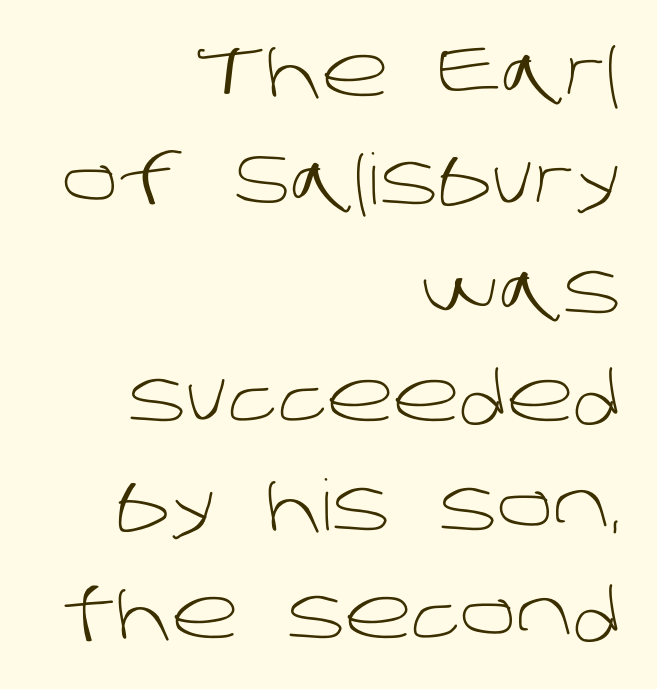
The passage is arranged like a letterhead date or caption credit — flush right. A typesetter would label this face a sans. The vertical gap from one line to the next is medium. The gap between lines stays unmarked.
